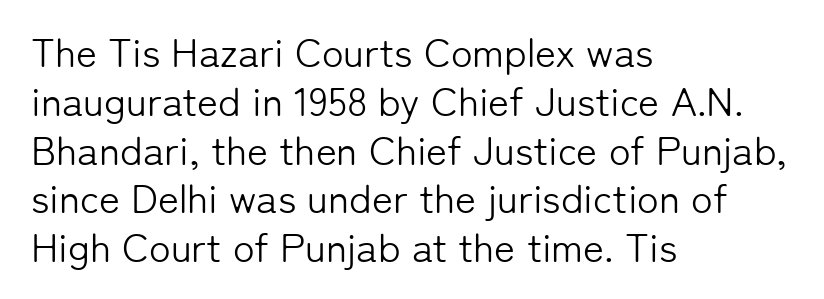
{"serif": "no", "italic": "no", "bold": "no", "weight": "light", "width": "normal", "stroke_contrast": "low", "x_height": "medium", "monospaced": "no", "underline": "no", "align": "left", "line_spacing_ratio": 1.22, "letter_spacing": "normal", "letter_spacing_em": 0.0, "glyph_px": 40}
